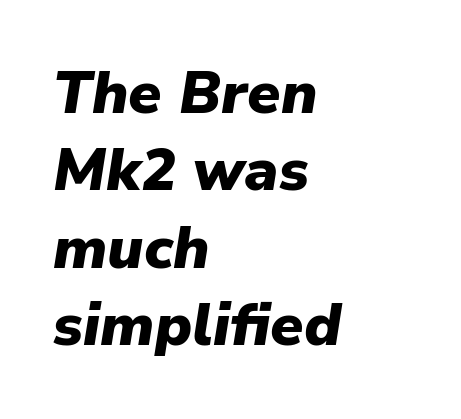
Q: Is the text bold? A: Yes.
Q: Is the text italic (slanted)? A: Yes, it leans right by about 9 degrees.
Q: Is the text underlined? A: No.
Q: How is the paragraph aligned? A: Left-aligned.
Q: Is the spacing between letters normal or unusually wide? A: Normal.
Q: Is the spacing between lines tight, normal or loose? A: Normal.
Q: Width (condensed, normal, or wide)? A: Normal.
Q: Stroke contrast? A: Low.
Q: x-height? A: Medium.
Q: Monospaced? A: No.
